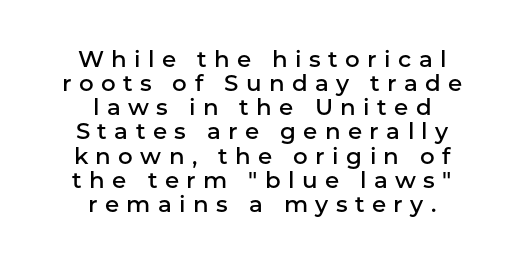
{"italic": "no", "bold": "semi", "underline": "no", "align": "center", "line_spacing": "tight", "line_spacing_ratio": 1.05, "letter_spacing": "wide", "letter_spacing_em": 0.32, "glyph_px": 23}
